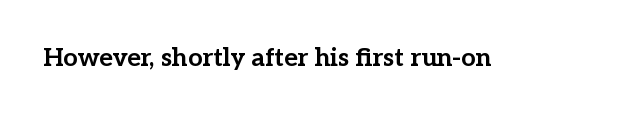
{"italic": "no", "bold": "yes", "underline": "no", "letter_spacing": "normal", "letter_spacing_em": 0.0, "glyph_px": 25}
